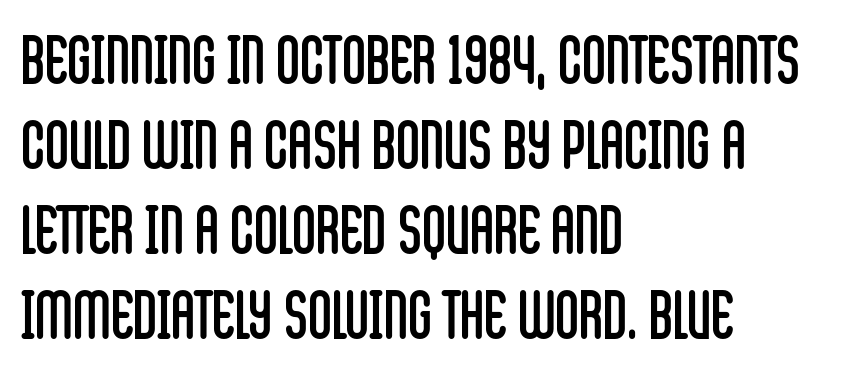
The image shows 66 px regular-weight, condensed sans-serif type, upright; set left-aligned, normal line spacing (1.29x), normal letter spacing, not underlined; low stroke contrast and a large x-height.
